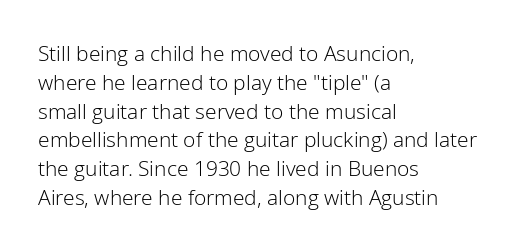
The image shows 21 px text type, upright; set left-aligned, normal line spacing (1.37x), normal letter spacing, not underlined.
